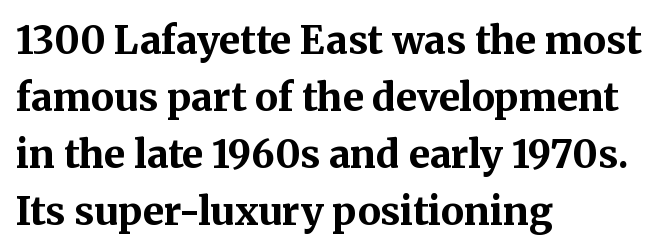
The space beneath each line is pristine and unruled. Is there much room between lines? A standard amount, neither cramped nor airy. Upright lettering throughout. The compositor pushed each line to the left boundary. Does extra space separate the letters? No, they use regular spacing.
